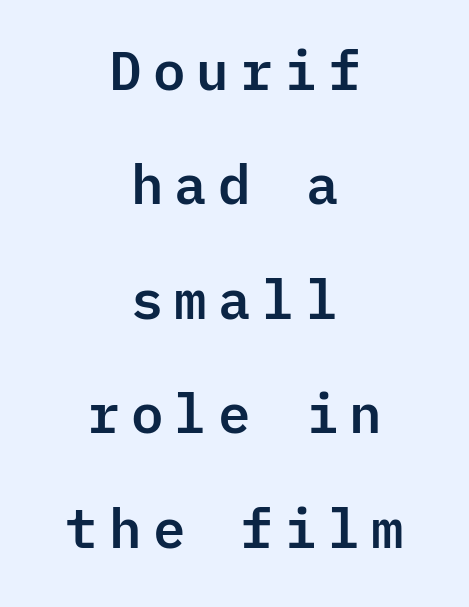
Q: Is the text italic (slanted)? A: No, it is upright.
Q: Is the typeface a serif or a sans-serif typeface? A: Sans-serif.
Q: Is the text underlined? A: No.
Q: How is the paragraph aligned? A: Centered.
Q: Is the spacing between lines tight, normal or loose? A: Loose.
Q: Width (condensed, normal, or wide)? A: Normal.
Q: Stroke contrast? A: Low.
Q: x-height? A: Medium.
Q: Monospaced? A: Yes.
